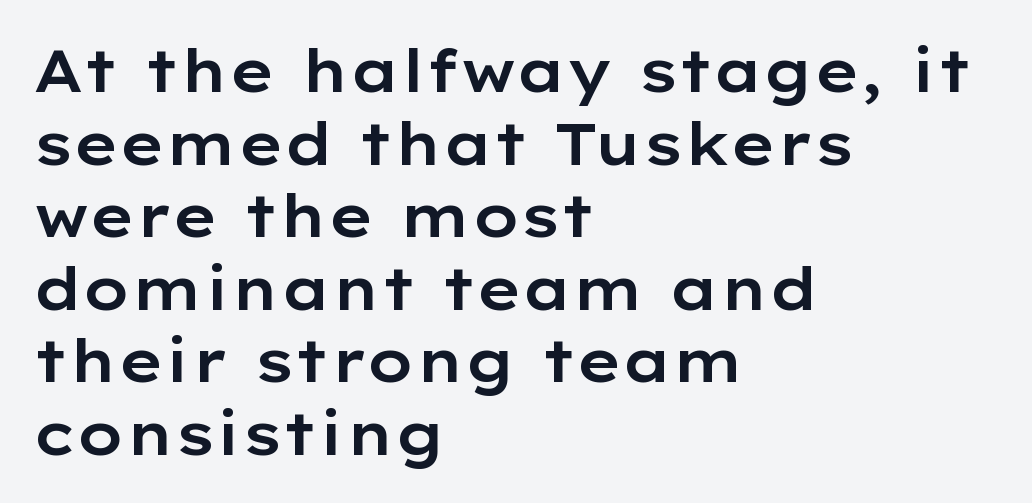
Alignment: flush left. Each row of text sits above clean, open space. I'd call this a sans setting — the letters go barefoot. These lines are rendered in a variable-pitch font.
